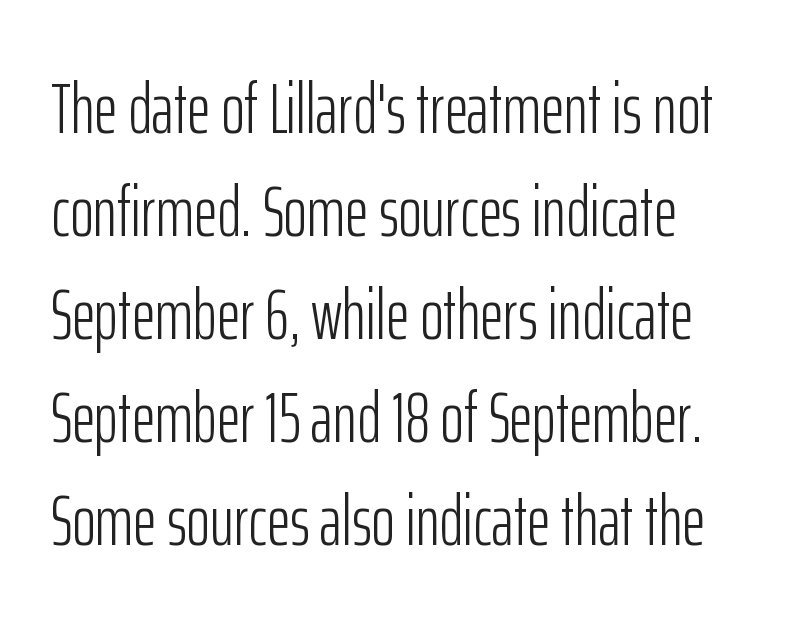
The foot of each line stays bare and open. Does the leading feel generous? No, just average. Do the characters align in a grid? No, the font is proportional. A typesetter would call this zero additional tracking. In terms of posture, this sample is upright.
